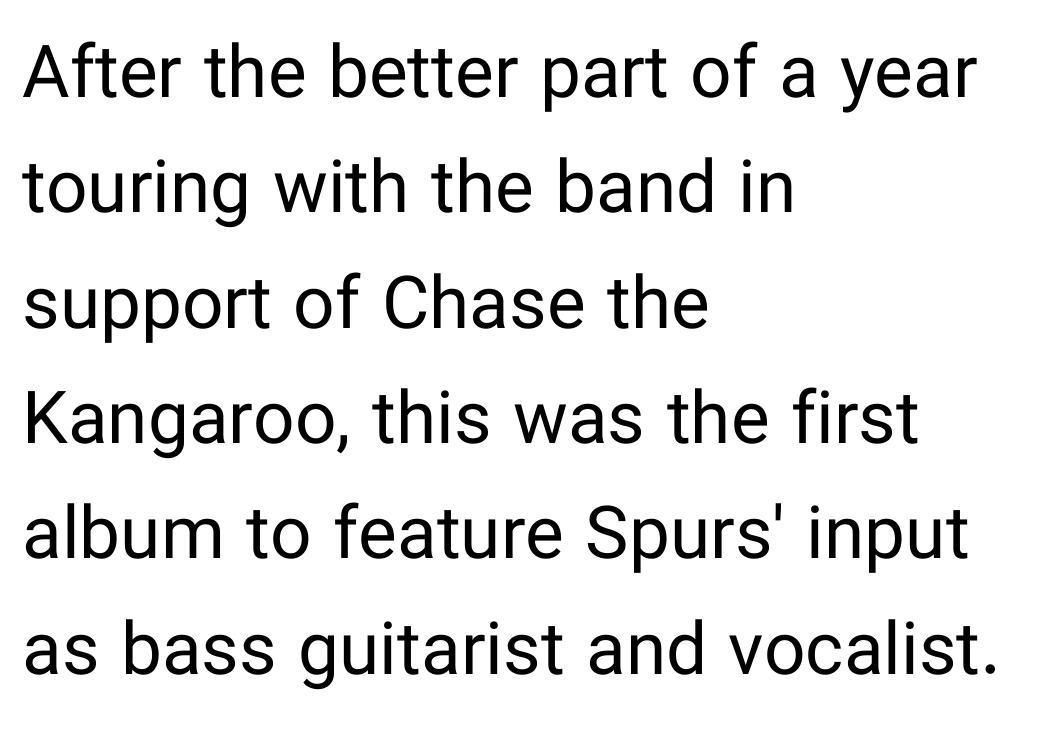
Q: Is the text bold? A: No.
Q: Is the text italic (slanted)? A: No, it is upright.
Q: Is the typeface a serif or a sans-serif typeface? A: Sans-serif.
Q: Is the text underlined? A: No.
Q: How is the paragraph aligned? A: Left-aligned.
Q: Is the spacing between letters normal or unusually wide? A: Normal.
Q: Is the spacing between lines tight, normal or loose? A: Normal.
Q: Width (condensed, normal, or wide)? A: Normal.
Q: Stroke contrast? A: Low.
Q: x-height? A: Medium.
Q: Monospaced? A: No.
